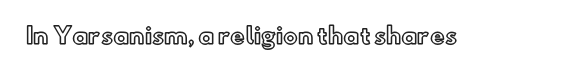
Tall strokes in this sample are plumb rather than angled. Short note: letters normally spaced. Lines of text with bare space underneath.
